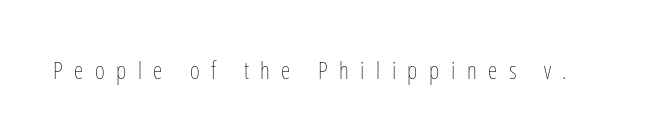
The image shows 24 px text type, upright; set unusually wide letter spacing (+0.48 em), not underlined.
